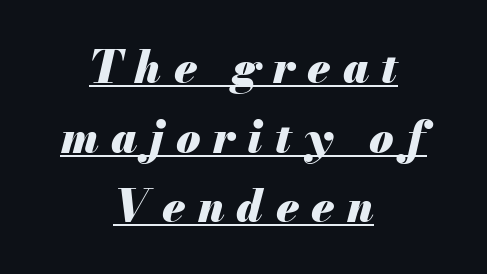
Q: Is the text bold? A: Yes.
Q: Is the text italic (slanted)? A: Yes, it leans right by about 13 degrees.
Q: Is the text underlined? A: Yes.
Q: How is the paragraph aligned? A: Centered.
Q: Is the spacing between letters normal or unusually wide? A: Unusually wide.
Q: Is the spacing between lines tight, normal or loose? A: Normal.
Q: Width (condensed, normal, or wide)? A: Normal.
Q: Stroke contrast? A: Medium.
Q: x-height? A: Small.
Q: Monospaced? A: No.
